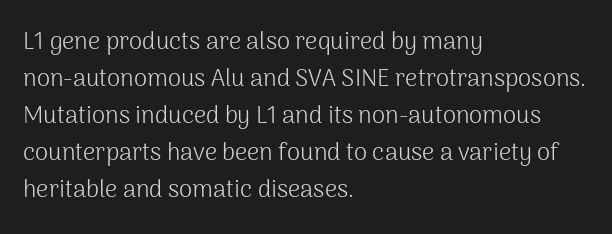
Vertical strokes here are truly vertical. Every row of glyphs begins at an identical x-position on the left. Between one letter and the next there's only the usual sliver of space. Only glyphs here, with clear space below each row.
